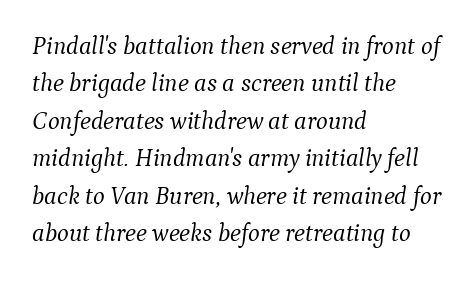
The image shows 25 px text type, italic (leaning right); set left-aligned, normal line spacing (1.5x), normal letter spacing, not underlined.
